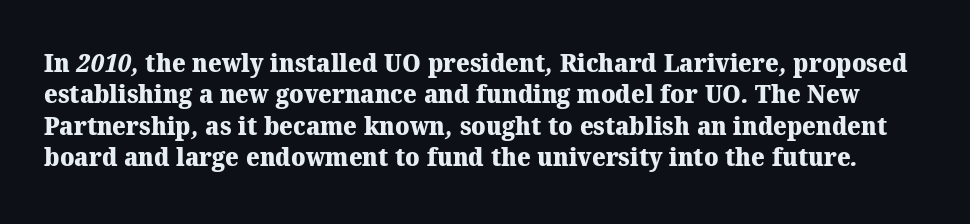
{"bold": "yes", "underline": "no", "line_spacing_ratio": 1.21, "letter_spacing": "normal", "letter_spacing_em": 0.0, "glyph_px": 26}
